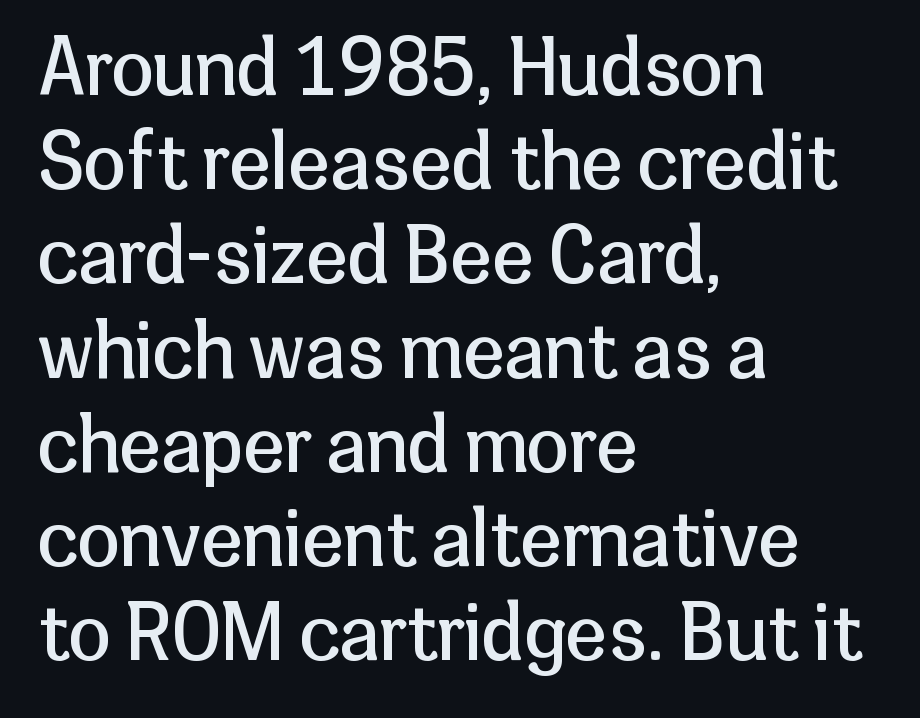
Q: Is the text bold? A: No.
Q: Is the text italic (slanted)? A: No, it is upright.
Q: Is the typeface a serif or a sans-serif typeface? A: Sans-serif.
Q: Is the text underlined? A: No.
Q: How is the paragraph aligned? A: Left-aligned.
Q: Is the spacing between letters normal or unusually wide? A: Normal.
Q: Width (condensed, normal, or wide)? A: Normal.
Q: Stroke contrast? A: Low.
Q: x-height? A: Medium.
Q: Monospaced? A: No.
